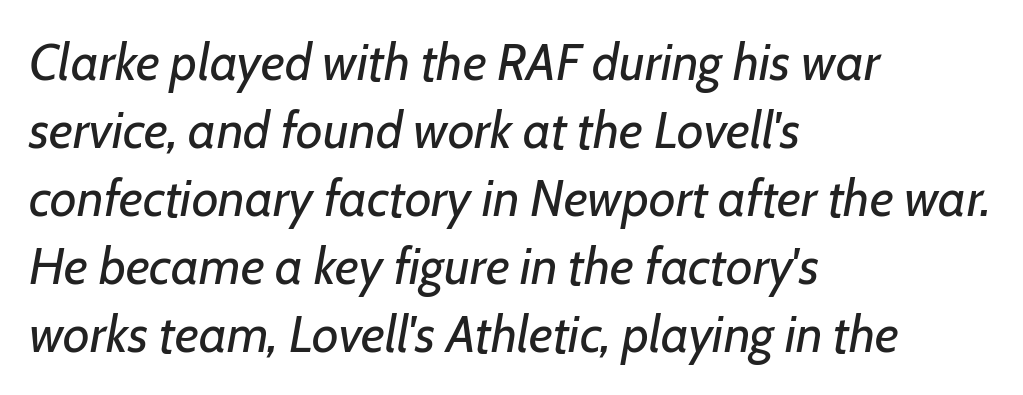
{"italic": "yes", "lean": "right", "slant_degrees": 7, "bold": "no", "weight": "regular", "width": "normal", "stroke_contrast": "low", "x_height": "medium", "monospaced": "no", "underline": "no", "align": "left", "line_spacing": "normal", "line_spacing_ratio": 1.31, "letter_spacing": "normal", "letter_spacing_em": 0.0, "glyph_px": 52}
